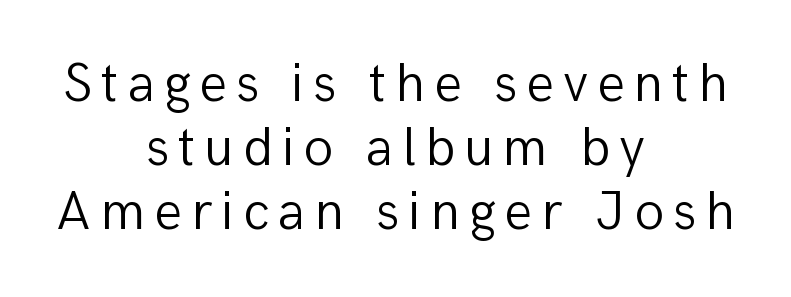
The image shows 55 px light sans-serif type, upright; set centered, line spacing 1.16x, not underlined; low stroke contrast and a medium x-height.
